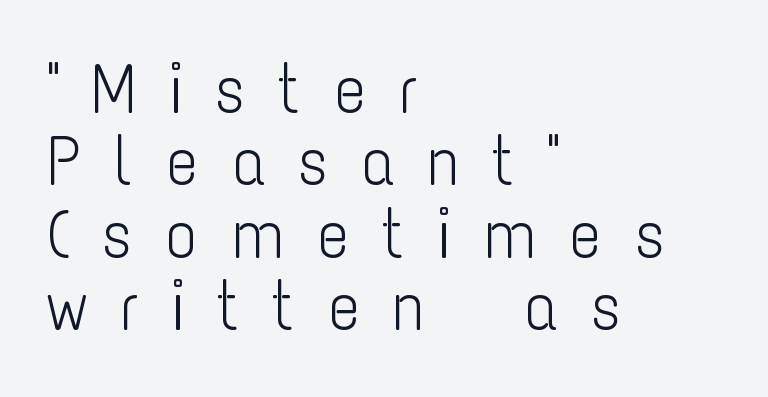
Q: Is the text bold? A: No.
Q: Is the text italic (slanted)? A: No, it is upright.
Q: Is the typeface a serif or a sans-serif typeface? A: Sans-serif.
Q: Is the text underlined? A: No.
Q: How is the paragraph aligned? A: Left-aligned.
Q: Is the spacing between letters normal or unusually wide? A: Unusually wide.
Q: Is the spacing between lines tight, normal or loose? A: Tight.
Q: Width (condensed, normal, or wide)? A: Condensed.
Q: Stroke contrast? A: Low.
Q: x-height? A: Medium.
Q: Monospaced? A: No.
